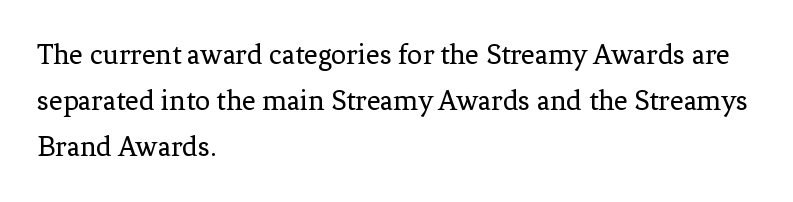
Reading down the column, the eye jumps a familiar distance to each next line. Vertical strokes here are truly vertical. Vertical stems look standard width or narrower in stroke. Notice how the passage keeps a crisp vertical edge on the left only. The letters carry serifs — small finishing strokes at the ends of their stems. Short note: letters normally spaced.
